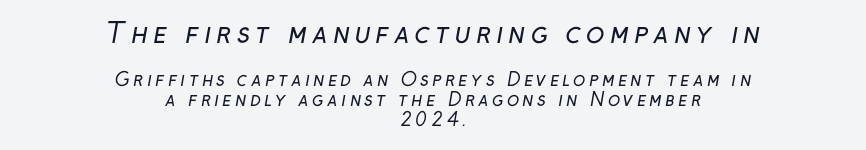
Descender tails drop into unmarked territory. Horizontally, the lines are justified to the midpoint only. Successive baselines arrive quickly, one right under another. Stems here are at most as thick as an everyday book face.
